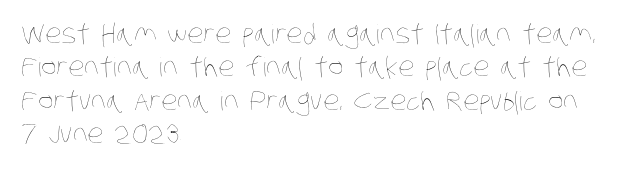
The image shows 26 px text type; set left-aligned, normal line spacing (1.28x), normal letter spacing, not underlined.
